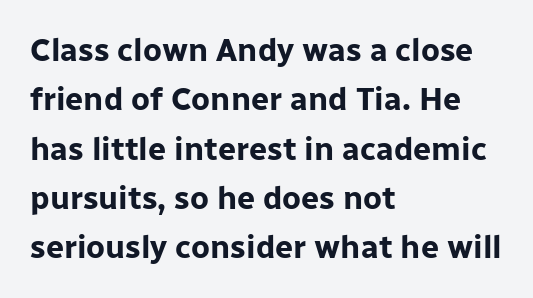
Q: Is the text bold? A: Yes.
Q: Is the text italic (slanted)? A: No, it is upright.
Q: Is the typeface a serif or a sans-serif typeface? A: Sans-serif.
Q: Is the text underlined? A: No.
Q: How is the paragraph aligned? A: Left-aligned.
Q: Is the spacing between letters normal or unusually wide? A: Normal.
Q: Is the spacing between lines tight, normal or loose? A: Normal.
Q: Width (condensed, normal, or wide)? A: Normal.
Q: Stroke contrast? A: Low.
Q: x-height? A: Medium.
Q: Monospaced? A: No.
